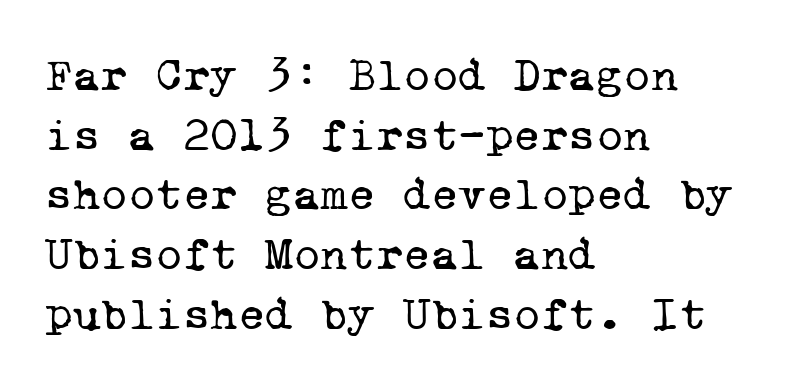
Q: Is the text bold? A: No.
Q: Is the typeface a serif or a sans-serif typeface? A: Serif.
Q: Is the text underlined? A: No.
Q: How is the paragraph aligned? A: Left-aligned.
Q: Is the spacing between letters normal or unusually wide? A: Normal.
Q: Is the spacing between lines tight, normal or loose? A: Normal.
Q: Width (condensed, normal, or wide)? A: Normal.
Q: Stroke contrast? A: Low.
Q: x-height? A: Medium.
Q: Monospaced? A: Yes.
